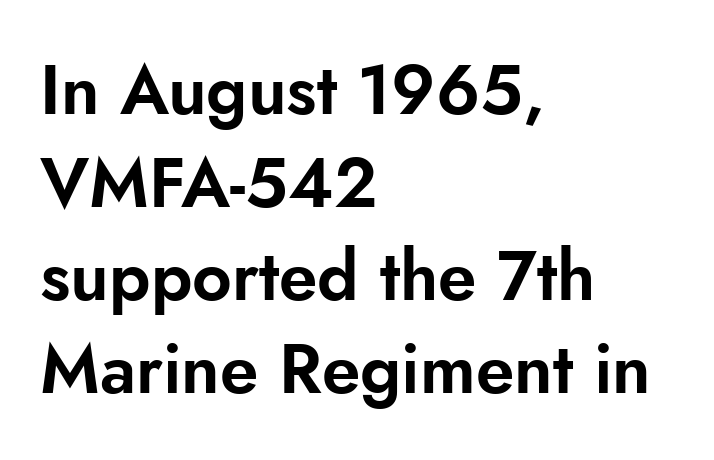
The image shows 69 px sans-serif type, upright; set left-aligned, normal line spacing (1.35x), normal letter spacing, not underlined; low stroke contrast and a small x-height.
